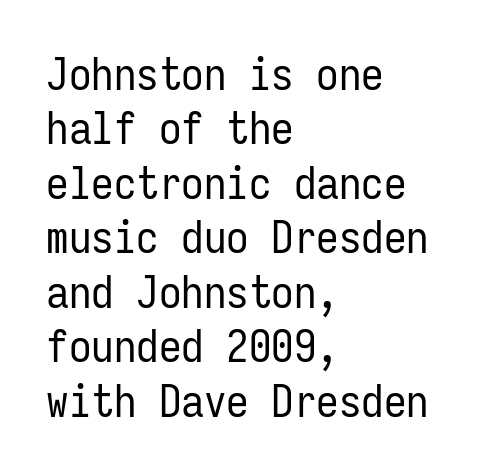
{"serif": "no", "italic": "no", "bold": "no", "weight": "regular", "width": "condensed", "stroke_contrast": "low", "x_height": "medium", "monospaced": "yes", "underline": "no", "align": "left", "line_spacing_ratio": 1.21, "letter_spacing": "normal", "letter_spacing_em": 0.0, "glyph_px": 45}
